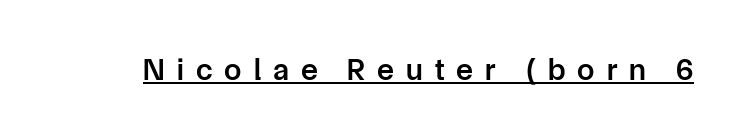
Is this a sans? Yes — the strokes have no serifs. What weight is shown? A semibold, between regular and bold. Short note: letters widely spaced. These characters rest on top of a visible drawn line. Characters remain perfectly vertical along every line. The rendering uses natural spacing where letterforms have individual widths.
